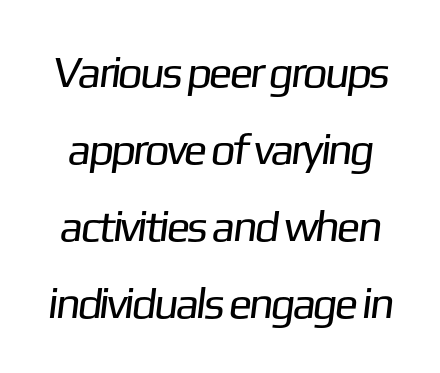
The image shows 44 px regular-weight sans-serif type; set line spacing 1.75x, normal letter spacing, not underlined; low stroke contrast and a medium x-height.
